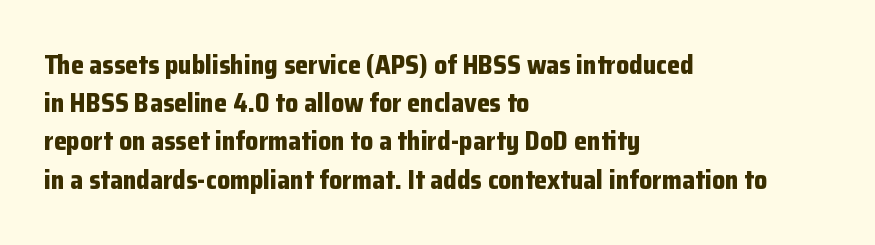
One glance says typical: line gaps are just what's usual. Students, note that the glyphs here touch the page at normal intervals. When letters stand straight like this, we call the style roman or upright. The string is rendered with underlining switched off. Casual observation: everything's shoved over to the left.
